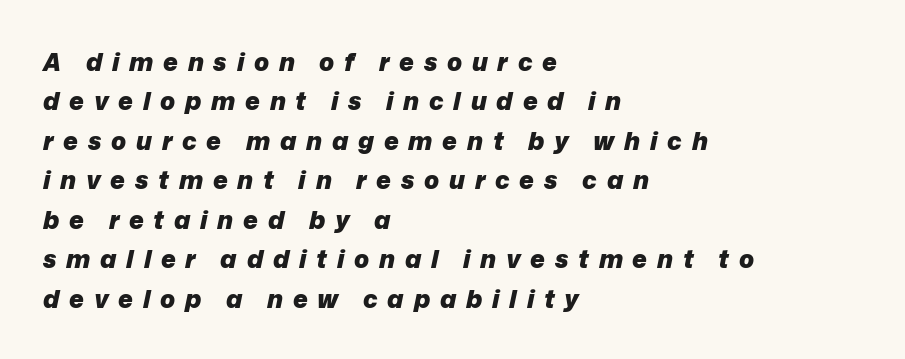
Q: Is the text bold? A: Yes.
Q: Is the text italic (slanted)? A: Yes, it leans right by about 12 degrees.
Q: Is the text underlined? A: No.
Q: How is the paragraph aligned? A: Left-aligned.
Q: Is the spacing between letters normal or unusually wide? A: Unusually wide.
Q: Is the spacing between lines tight, normal or loose? A: Normal.
